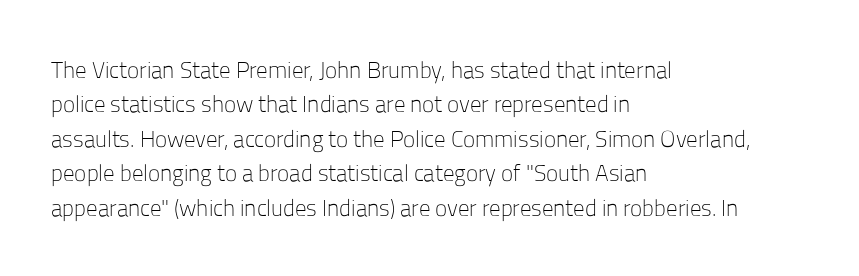
Observe the ordinary spacing: letters are neighbours, not strangers. Only glyphs here, with clear space below each row. Honestly, the row spacing looks completely unremarkable. No letter is thick-stroked: the sample isn't bold.
